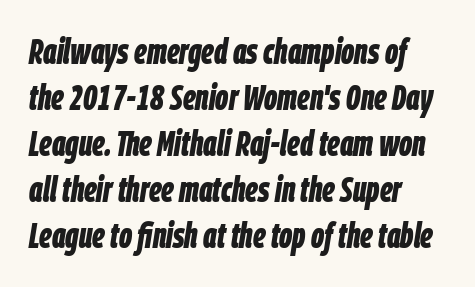
The passage shown leans; its letterforms are oblique. A clean baseline with only descenders dipping below it. The gaps between neighbouring characters are ordinary and unremarkable. Students, this is bold: see how much ink each stroke carries.
